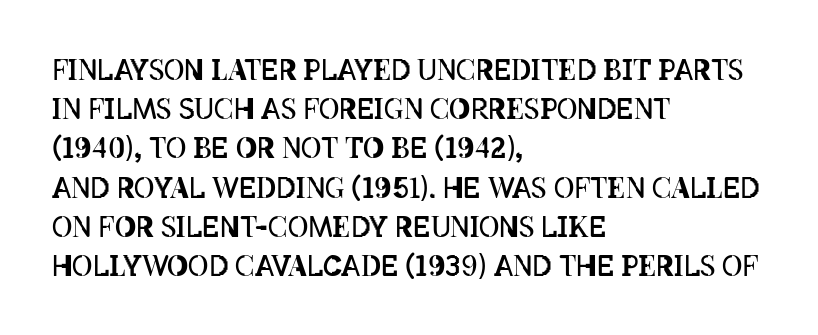
{"italic": "no", "bold": "no", "weight": "regular", "width": "condensed", "stroke_contrast": "low", "x_height": "large", "monospaced": "no", "underline": "no", "align": "left", "line_spacing": "normal", "line_spacing_ratio": 1.4, "letter_spacing": "normal", "letter_spacing_em": 0.0, "glyph_px": 28}
